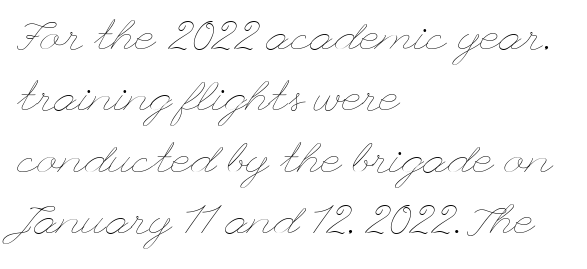
The image shows 43 px thin, wide type; set left-aligned, normal line spacing (1.43x), normal letter spacing, not underlined; low stroke contrast and a small x-height.
